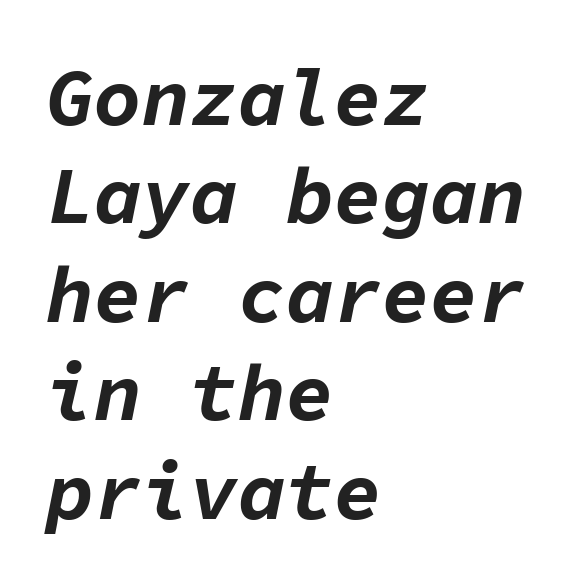
You'd pick this weight for a headline — it's a proper bold. Think of a typewriter: that constant character pitch is what you see here. Rule under the text: the space is simply empty. Does the copy run flush right? No — it runs flush left. These lines were composed using italics. Honestly, the letter spacing is just normal — you wouldn't notice it.
